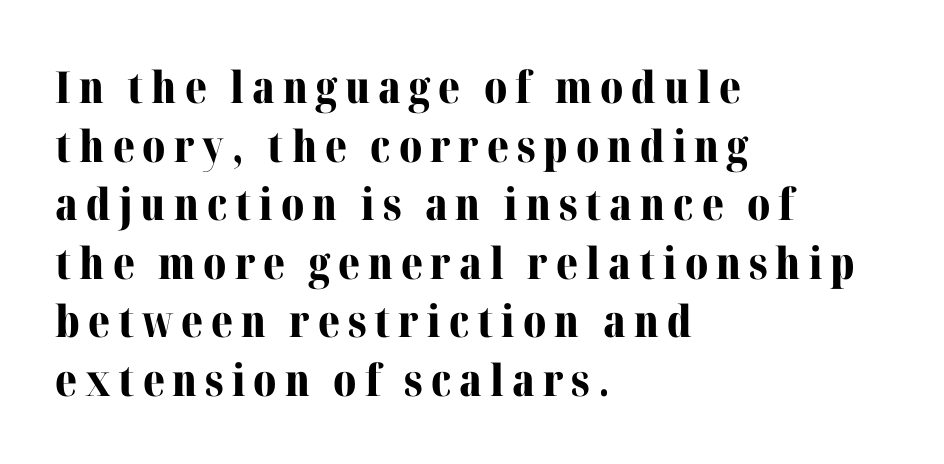
The image shows 44 px bold serif type, upright; set left-aligned, normal line spacing (1.33x), not underlined; medium stroke contrast and a medium x-height.
